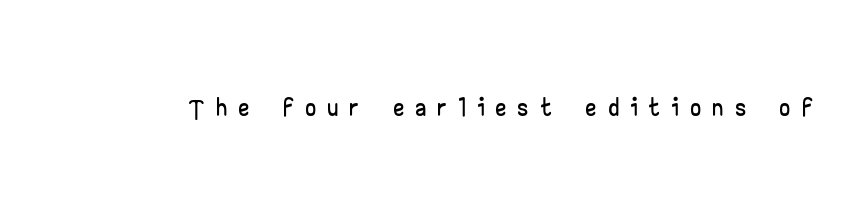
Q: Is the text italic (slanted)? A: No, it is upright.
Q: Is the typeface a serif or a sans-serif typeface? A: Sans-serif.
Q: Is the text underlined? A: No.
Q: Is the spacing between letters normal or unusually wide? A: Unusually wide.
Q: Width (condensed, normal, or wide)? A: Wide.
Q: Stroke contrast? A: Low.
Q: x-height? A: Small.
Q: Monospaced? A: No.
